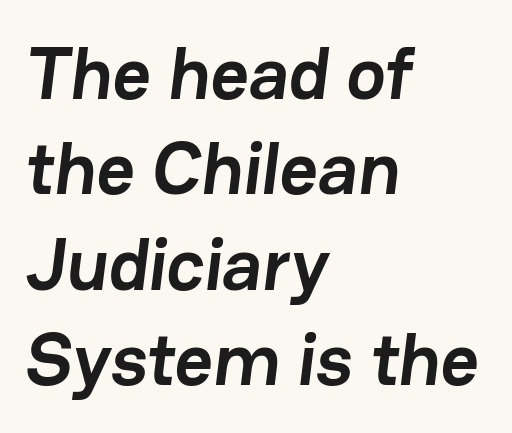
Q: Is the text bold? A: Yes.
Q: Is the typeface a serif or a sans-serif typeface? A: Sans-serif.
Q: Is the text underlined? A: No.
Q: How is the paragraph aligned? A: Left-aligned.
Q: Is the spacing between letters normal or unusually wide? A: Normal.
Q: Is the spacing between lines tight, normal or loose? A: Normal.
Q: Width (condensed, normal, or wide)? A: Normal.
Q: Stroke contrast? A: Low.
Q: x-height? A: Medium.
Q: Monospaced? A: No.
